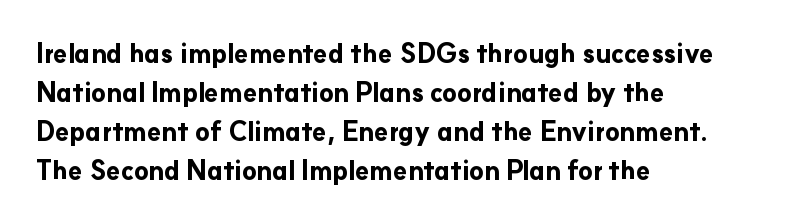
Successive baselines arrive at the customary interval. Nope, not italic — everything's standing straight. Stroke thickness is high; the sample reads as a true bold. Line starts are locked; line ends wander. Clear beneath every line of the passage. The line texture is even and compact thanks to regular tracking.
